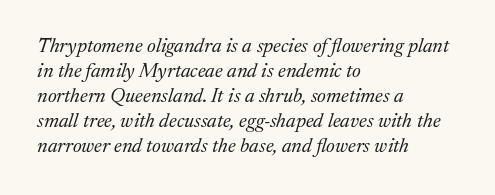
Characters are canted at an angle relative to the baseline's perpendicular. The space beneath each line is pristine and unruled. Students, note that the glyphs here touch the page at normal intervals. Weight class: somewhere from thin through regular.
